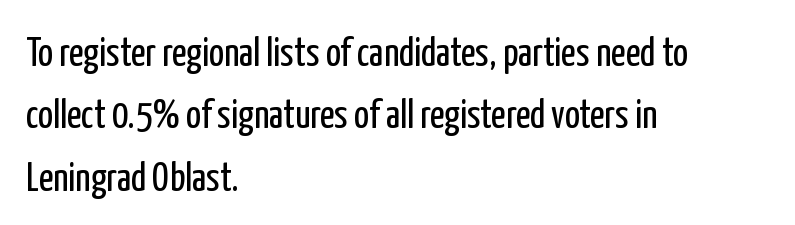
The rendering uses a moderate line-height, typical for paragraphs. The passage is arranged the way most books set body copy — flush left. Vertical strokes here are truly vertical. Note: no serifs on the glyphs. Underlining? Definitely not there.
